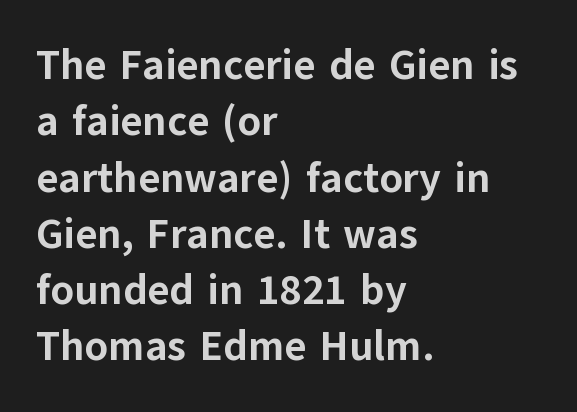
The image shows 42 px bold sans-serif type, upright; set left-aligned, normal line spacing (1.34x), normal letter spacing, not underlined; low stroke contrast and a medium x-height.
